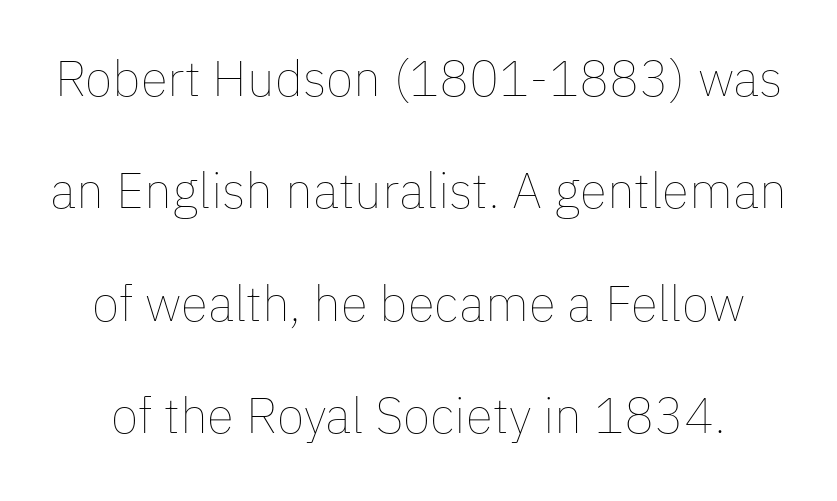
The image shows 50 px thin type, upright; set loose line spacing (2.25x), normal letter spacing, not underlined; low stroke contrast and a medium x-height.
